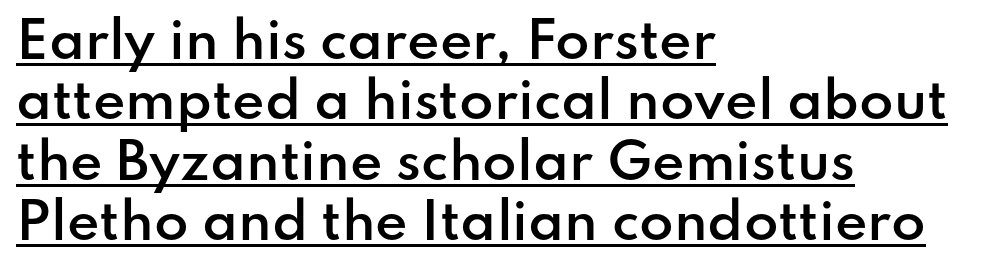
The image shows 50 px semibold sans-serif type, upright; set left-aligned, line spacing 1.21x, normal letter spacing, underlined; low stroke contrast and a small x-height.
